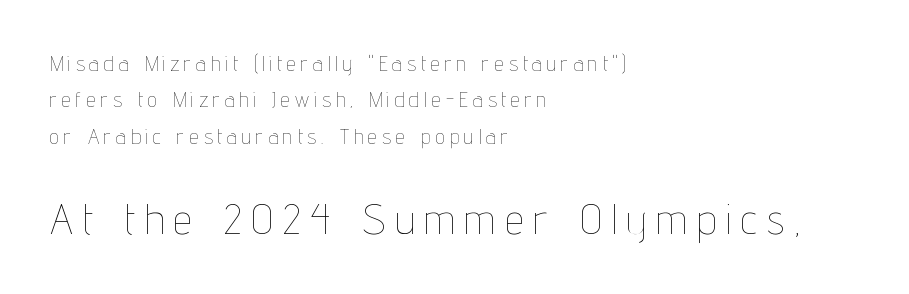
The letters advance in unequal steps, a hallmark of proportional type. Does the lettering tilt? It doesn't — this is upright. A student would call this left alignment; a typographer would say flush left, rag right. Inter-character spacing is expanded well beyond the font's built-in metrics. Any mark beneath the type? The region is blank. The face used here appears at its bigger size in the lower chunk.
